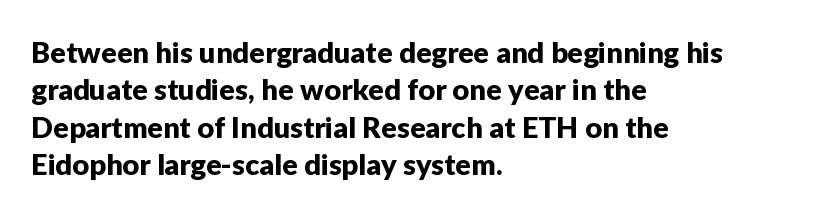
The image shows 29 px sans-serif type, upright; set left-aligned, normal line spacing (1.29x), normal letter spacing, not underlined; low stroke contrast and a medium x-height.
